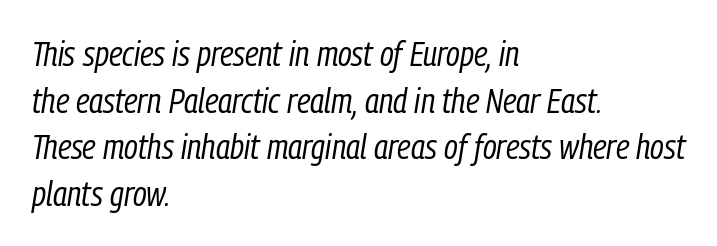
The image shows 35 px regular-weight, condensed type, italic (leaning right); set left-aligned, normal line spacing (1.33x), normal letter spacing, not underlined; low stroke contrast and a medium x-height.
